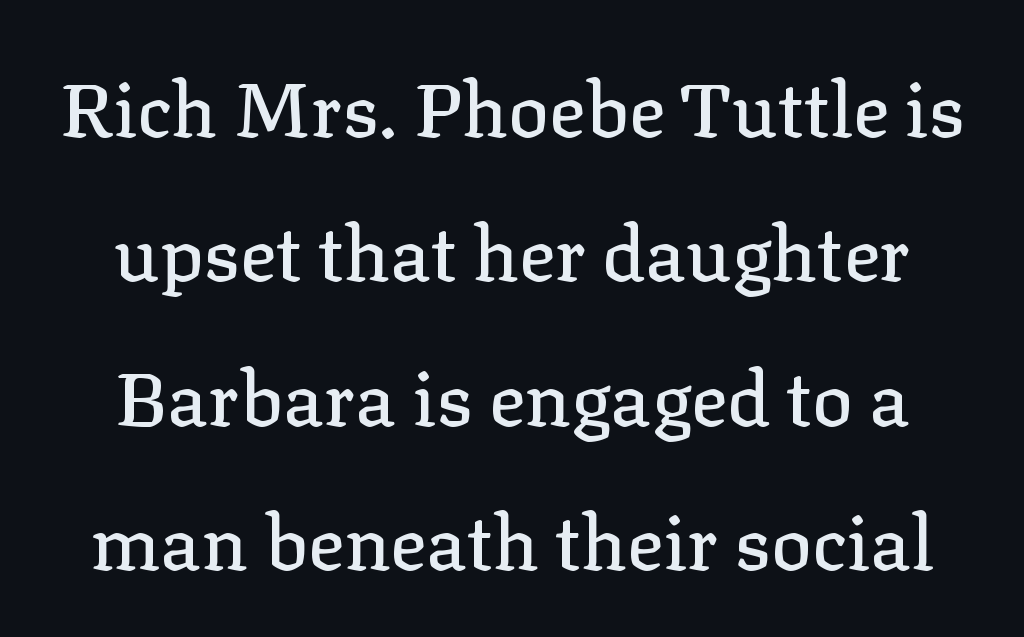
The image shows 76 px serif type, upright; set centered, loose line spacing (1.9x), normal letter spacing, not underlined; low stroke contrast and a medium x-height.
